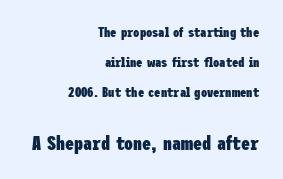
The image shows 20 px bold type, upright; set right-aligned, loose line spacing (2.16x), normal letter spacing, not underlined; the second (bottom) block is 1.43x larger.
